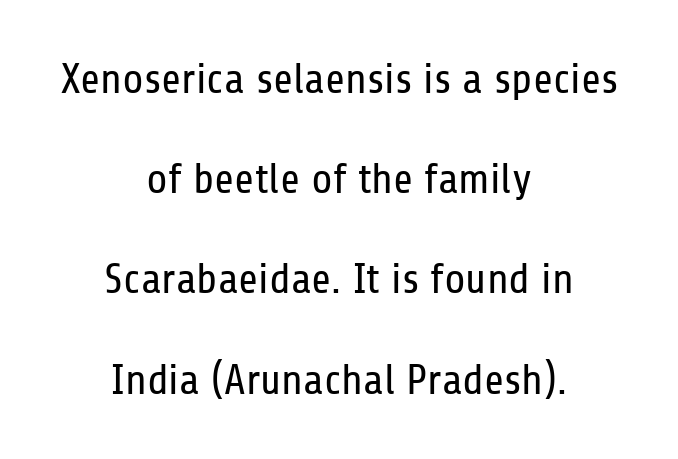
The image shows 43 px regular-weight, condensed sans-serif type, upright; set centered, loose line spacing (2.33x), normal letter spacing, not underlined; low stroke contrast and a medium x-height.
